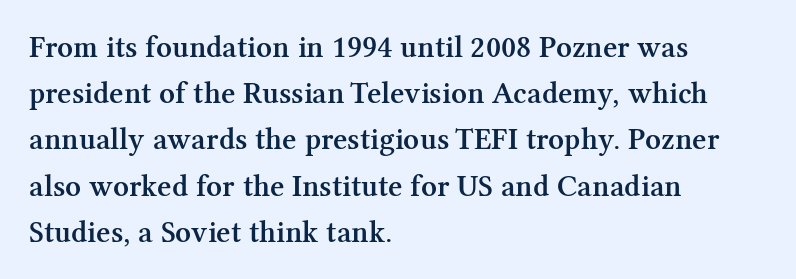
The image shows 31 px semibold serif type, upright; set left-aligned, normal line spacing (1.49x), normal letter spacing, not underlined; medium stroke contrast and a medium x-height.
